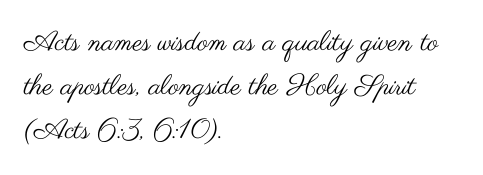
{"serif": "no", "bold": "no", "weight": "regular", "width": "wide", "stroke_contrast": "medium", "x_height": "small", "monospaced": "no", "underline": "no", "align": "left", "line_spacing": "normal", "line_spacing_ratio": 1.57, "letter_spacing": "normal", "letter_spacing_em": 0.0, "glyph_px": 28}
